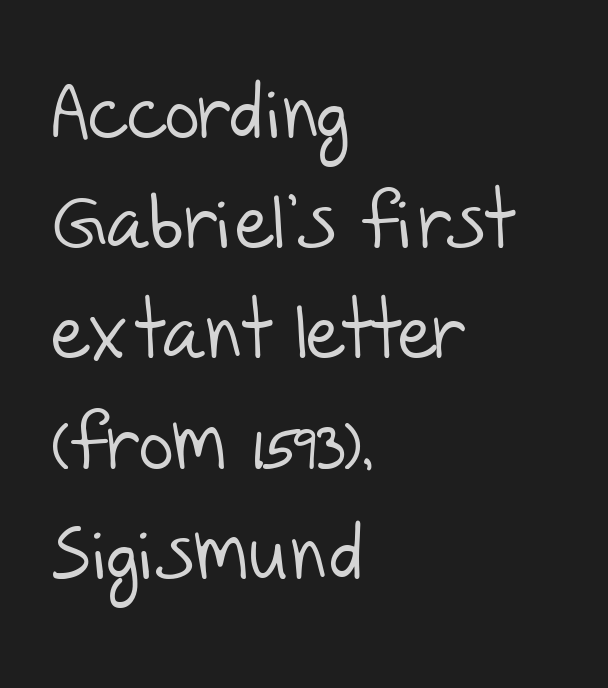
{"serif": "no", "bold": "no", "weight": "light", "width": "normal", "stroke_contrast": "low", "x_height": "large", "monospaced": "no", "underline": "no", "align": "left", "line_spacing": "normal", "line_spacing_ratio": 1.45, "letter_spacing": "normal", "letter_spacing_em": 0.0, "glyph_px": 76}
